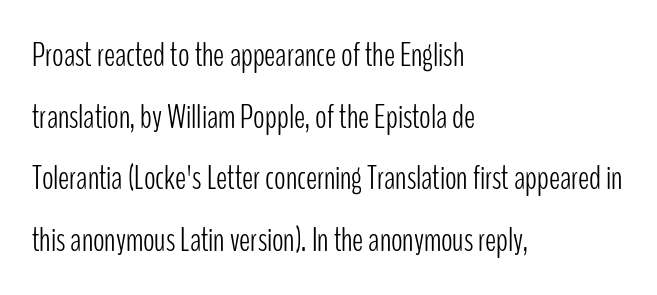
The image shows 34 px light, condensed sans-serif type, upright; set left-aligned, line spacing 1.81x, normal letter spacing, not underlined; low stroke contrast and a medium x-height.
